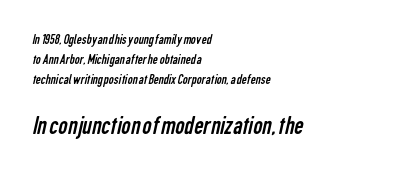
The image shows 26 px text type; set left-aligned, normal line spacing (1.43x), normal letter spacing, not underlined; the second (bottom) block is 1.86x larger.
